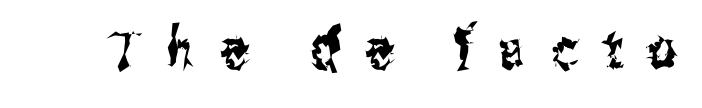
{"serif": "no", "italic": "no", "width": "condensed", "stroke_contrast": "medium", "x_height": "medium", "monospaced": "no", "underline": "no", "letter_spacing": "wide", "letter_spacing_em": 0.45, "glyph_px": 56}
